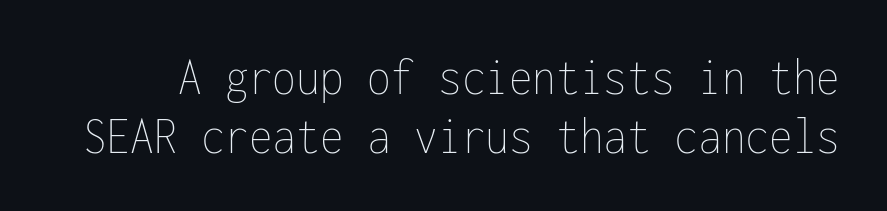
The image shows 54 px thin, condensed type, upright, monospaced; set tight line spacing (1.09x), normal letter spacing, not underlined; low stroke contrast and a medium x-height.
